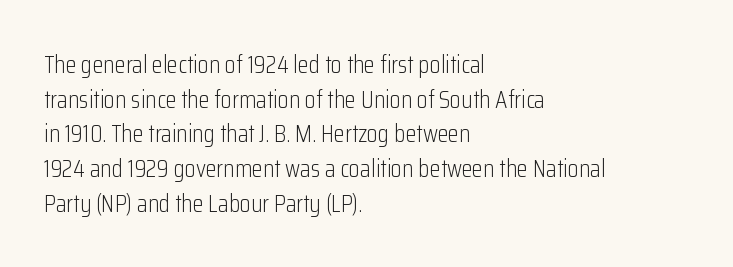
Q: Is the text bold? A: No.
Q: Is the text italic (slanted)? A: No, it is upright.
Q: Is the text underlined? A: No.
Q: How is the paragraph aligned? A: Left-aligned.
Q: Is the spacing between letters normal or unusually wide? A: Normal.
Q: Is the spacing between lines tight, normal or loose? A: Normal.
